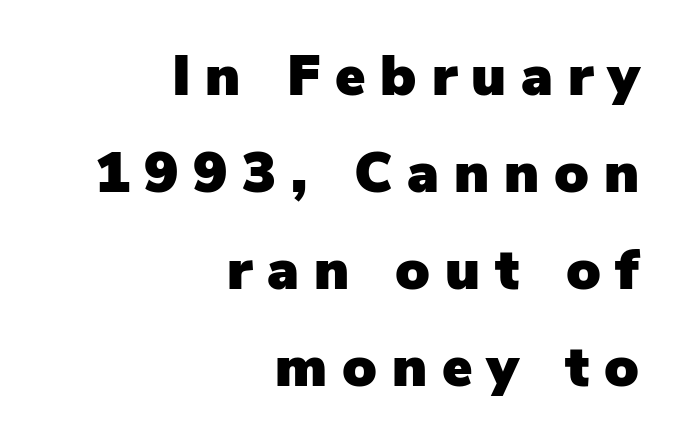
{"serif": "no", "italic": "no", "width": "normal", "stroke_contrast": "low", "x_height": "medium", "monospaced": "no", "underline": "no", "align": "right", "line_spacing": "normal", "line_spacing_ratio": 1.7, "letter_spacing": "wide", "letter_spacing_em": 0.26, "glyph_px": 57}
